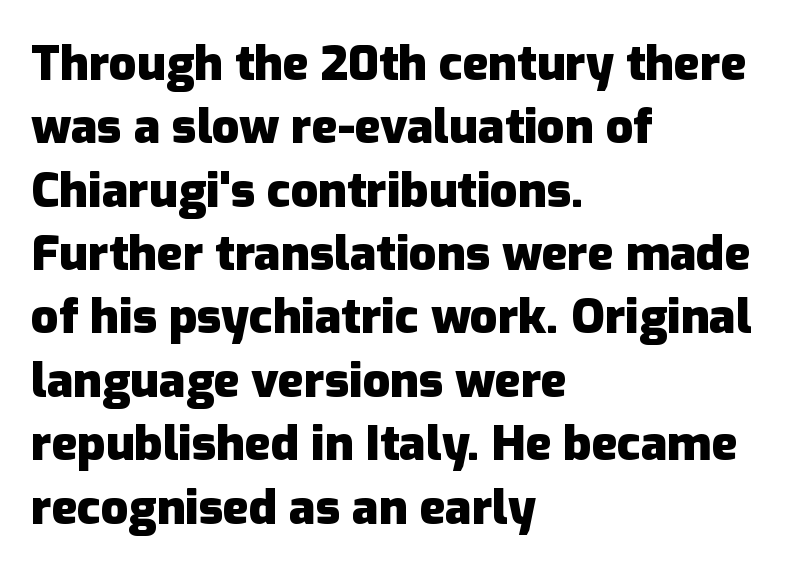
Q: Is the text bold? A: Yes.
Q: Is the text italic (slanted)? A: No, it is upright.
Q: Is the typeface a serif or a sans-serif typeface? A: Sans-serif.
Q: Is the text underlined? A: No.
Q: How is the paragraph aligned? A: Left-aligned.
Q: Is the spacing between letters normal or unusually wide? A: Normal.
Q: Is the spacing between lines tight, normal or loose? A: Normal.
Q: Width (condensed, normal, or wide)? A: Normal.
Q: Stroke contrast? A: Low.
Q: x-height? A: Medium.
Q: Monospaced? A: No.
